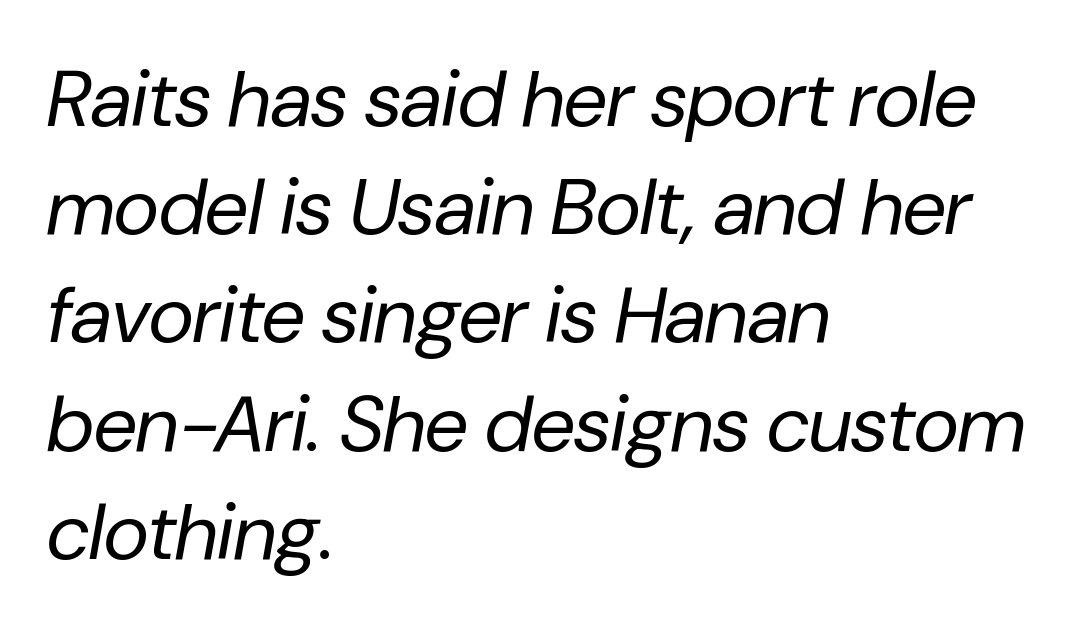
Q: Is the text bold? A: No.
Q: Is the text italic (slanted)? A: Yes, it leans right by about 10 degrees.
Q: Is the text underlined? A: No.
Q: How is the paragraph aligned? A: Left-aligned.
Q: Is the spacing between letters normal or unusually wide? A: Normal.
Q: Is the spacing between lines tight, normal or loose? A: Normal.
Q: Width (condensed, normal, or wide)? A: Normal.
Q: Stroke contrast? A: Low.
Q: x-height? A: Medium.
Q: Monospaced? A: No.
